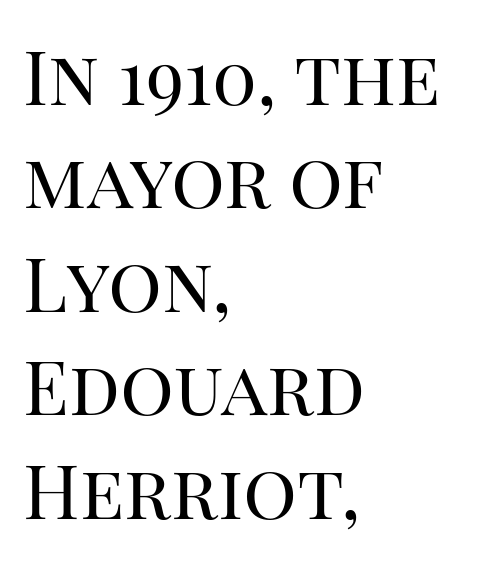
The lines in this sample share a left origin and differ only in where they stop. Think standard paragraph weight, or any step lighter than that. The passage shown stacks its lines at a standard gap. What stands out about the letter spacing? Nothing — it is the standard amount. Is this a fixed-width face? No — the glyphs have proportional, varying widths.
